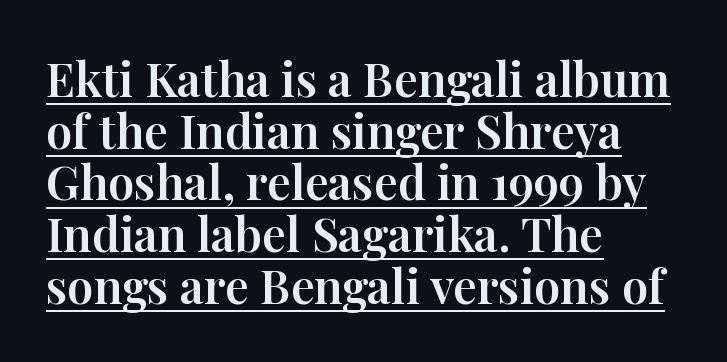
You can tell it's not italic because the verticals are truly vertical. Inter-character spacing is left at the font's built-in metrics. Here the designer chose a conventional face with non-uniform glyph widths. Every row of glyphs begins at an identical x-position on the left. Observe the serifs anchoring each vertical stroke in this sample. These characters rest on top of a visible drawn line.
